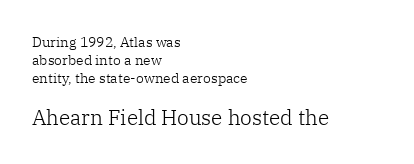
Regular leading. Weight class: somewhere from thin through regular. Posture: straight, roman, zero tilt. The letters in the lower block stand taller than those in the block above. Type without underlining.
